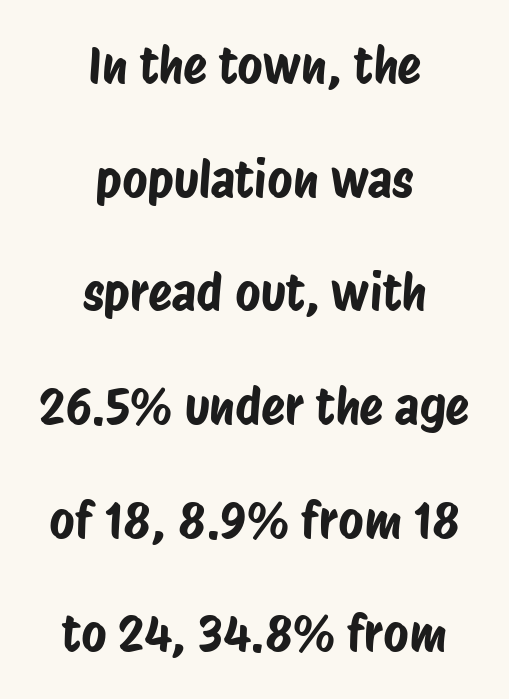
Q: Is the typeface a serif or a sans-serif typeface? A: Sans-serif.
Q: Is the text underlined? A: No.
Q: How is the paragraph aligned? A: Centered.
Q: Is the spacing between letters normal or unusually wide? A: Normal.
Q: Is the spacing between lines tight, normal or loose? A: Loose.
Q: Width (condensed, normal, or wide)? A: Condensed.
Q: Stroke contrast? A: Low.
Q: x-height? A: Large.
Q: Monospaced? A: No.
